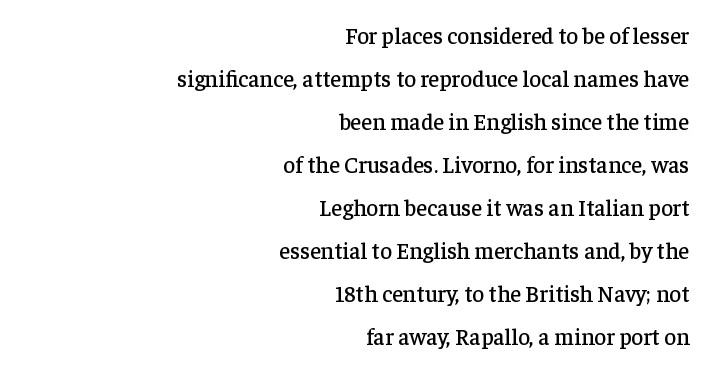
{"italic": "no", "underline": "no", "align": "right", "line_spacing_ratio": 1.87, "letter_spacing": "normal", "letter_spacing_em": 0.0, "glyph_px": 23}
